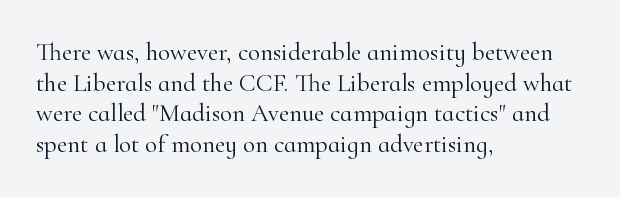
The image shows 25 px text type, upright; set left-aligned, line spacing 1.23x, normal letter spacing, not underlined.
